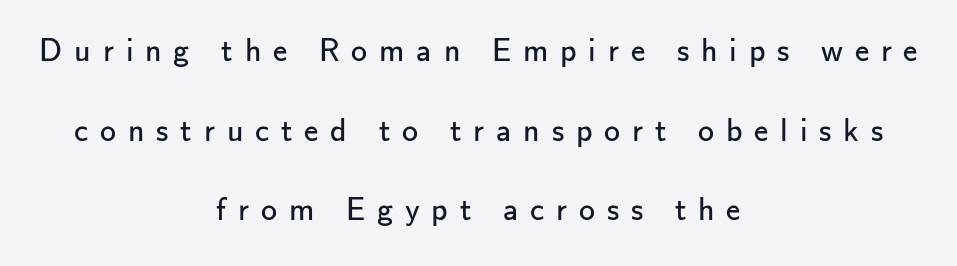
A student would call this center alignment; a typographer would say set centered. Does the leading feel generous? Absolutely, it's lavish. The axis of the letterforms is exactly vertical. Here the designer chose a conventional face with non-uniform glyph widths. This sample uses expanded letter spacing, leaving extra air between glyphs.
